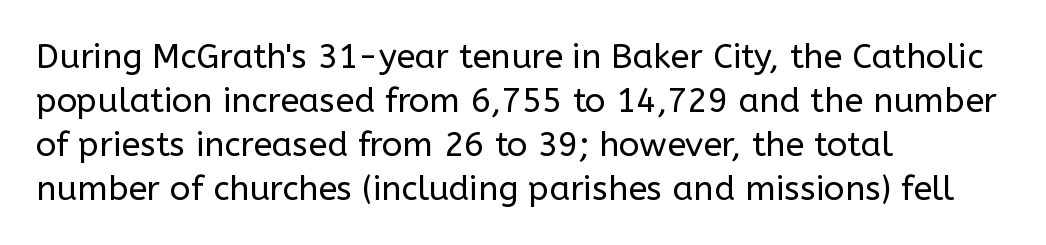
The image shows 34 px regular-weight sans-serif type, upright; set left-aligned, normal line spacing (1.29x), normal letter spacing, not underlined; low stroke contrast and a medium x-height.
